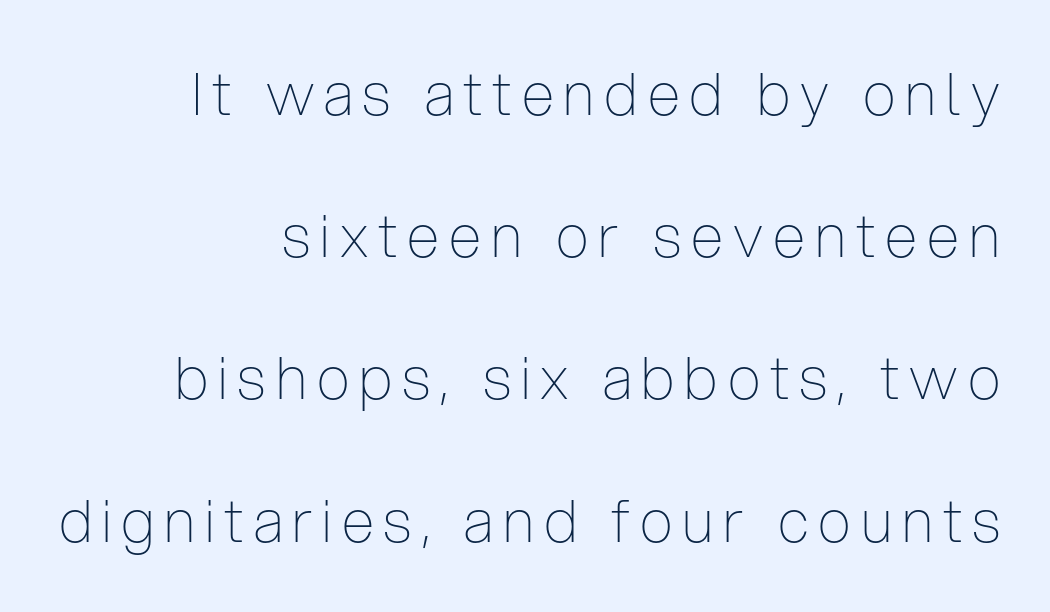
Does the lettering tilt? It doesn't — this is upright. This block would shrink considerably if given ordinary leading; it's expanded now. Note: no serifs on the glyphs. Stems and bowls with no extra thickness — not bold. This sample has the flowing, uneven cadence of proportional lettering. In CSS terms this would be text-align: right.
